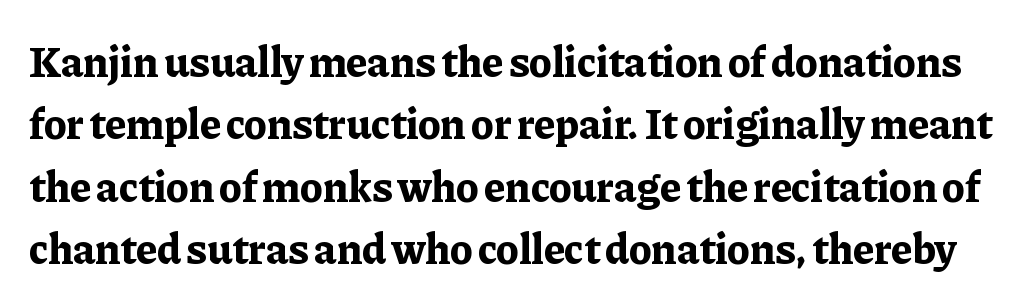
{"serif": "yes", "italic": "no", "bold": "yes", "weight": "bold", "width": "normal", "stroke_contrast": "low", "x_height": "medium", "monospaced": "no", "underline": "no", "line_spacing": "normal", "line_spacing_ratio": 1.45, "letter_spacing": "normal", "letter_spacing_em": 0.0, "glyph_px": 43}
